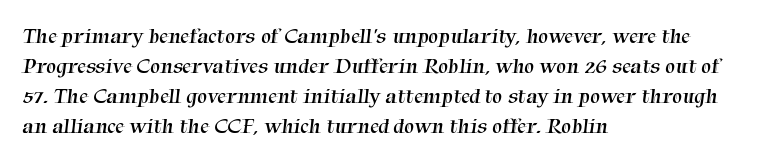
The image shows 22 px text type; set left-aligned, normal line spacing (1.37x), normal letter spacing, not underlined.
